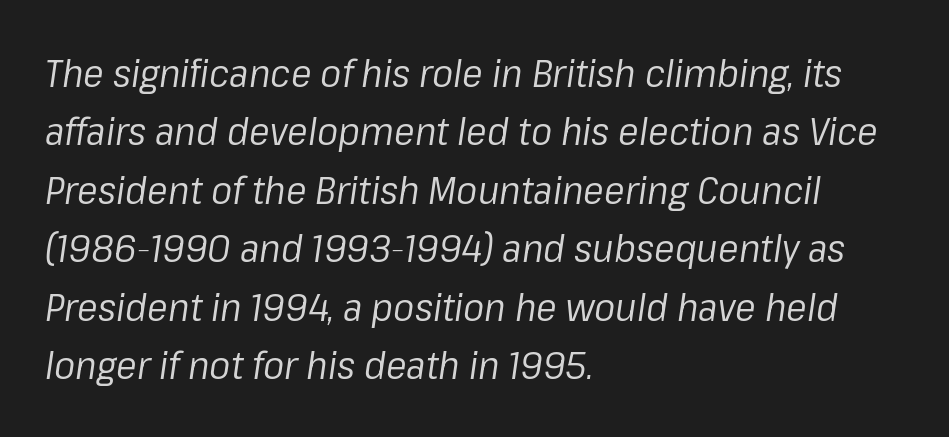
Glance below the letters and you will spot only blank space. Each stroke keeps to a modest, everyday thickness or less. Style check: oblique. Think of a printed novel: that variable character pitch is what you see here.
